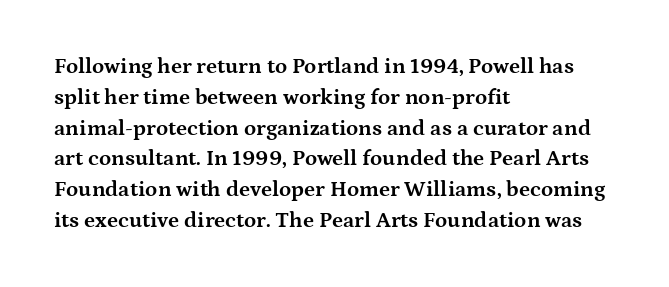
Q: Is the text bold? A: Yes.
Q: Is the text italic (slanted)? A: No, it is upright.
Q: Is the text underlined? A: No.
Q: How is the paragraph aligned? A: Left-aligned.
Q: Is the spacing between letters normal or unusually wide? A: Normal.
Q: Is the spacing between lines tight, normal or loose? A: Normal.
